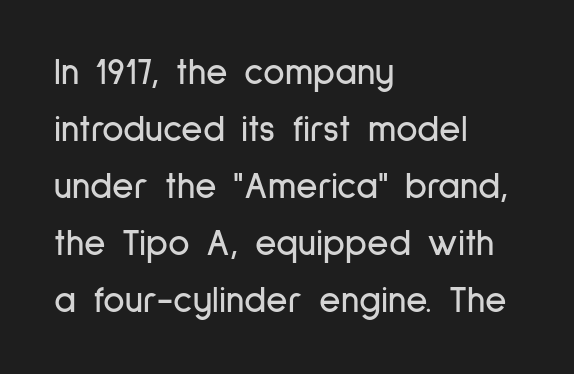
{"serif": "no", "italic": "no", "width": "condensed", "stroke_contrast": "low", "x_height": "medium", "monospaced": "no", "underline": "no", "align": "left", "line_spacing": "normal", "line_spacing_ratio": 1.54, "letter_spacing": "normal", "letter_spacing_em": 0.0, "glyph_px": 37}
